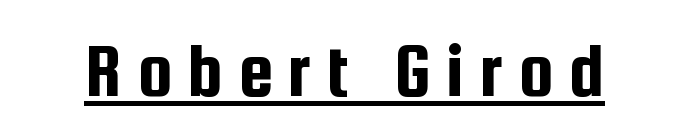
The image shows 79 px condensed sans-serif type, upright; set underlined; low stroke contrast and a medium x-height.
